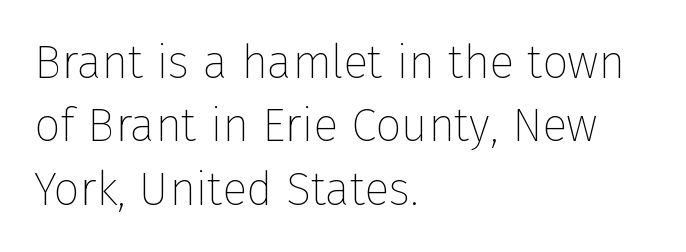
The image shows 46 px thin sans-serif type, upright; set left-aligned, normal line spacing (1.38x), normal letter spacing, not underlined; low stroke contrast and a medium x-height.
